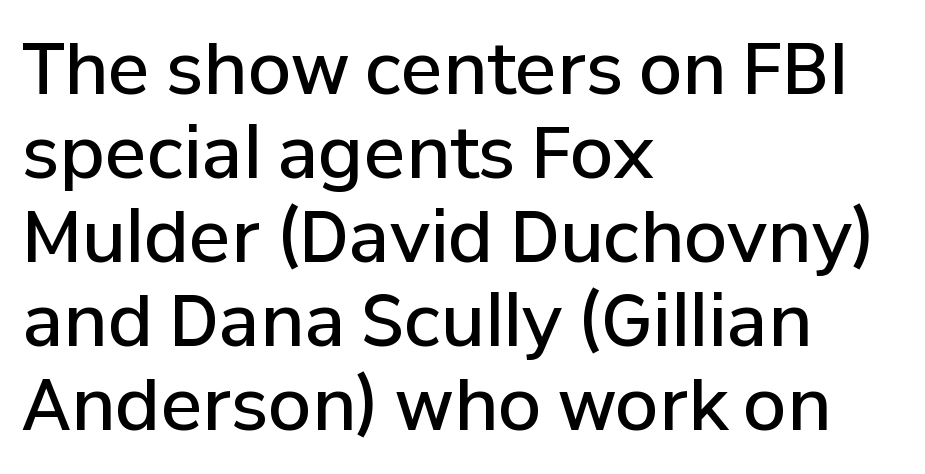
The image shows 70 px semibold sans-serif type, upright; set left-aligned, line spacing 1.2x, normal letter spacing, not underlined; low stroke contrast and a medium x-height.
